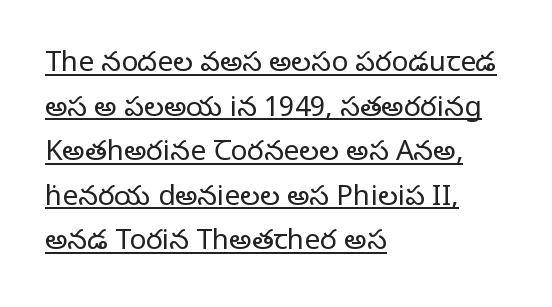
{"serif": "yes", "italic": "no", "bold": "no", "weight": "regular", "width": "normal", "stroke_contrast": "low", "x_height": "large", "monospaced": "no", "underline": "yes", "align": "left", "line_spacing": "normal", "line_spacing_ratio": 1.59, "letter_spacing": "normal", "letter_spacing_em": 0.0, "glyph_px": 28}
